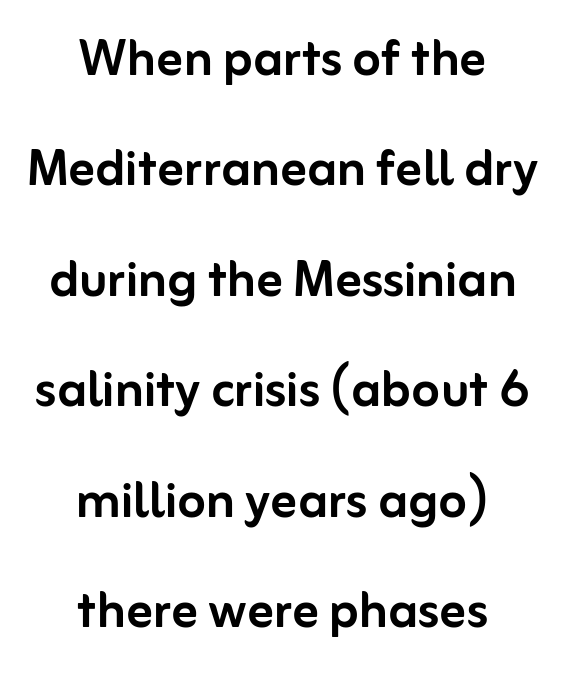
{"serif": "no", "italic": "no", "width": "normal", "stroke_contrast": "low", "x_height": "medium", "monospaced": "no", "underline": "no", "align": "center", "line_spacing": "normal", "line_spacing_ratio": 1.7, "letter_spacing": "normal", "letter_spacing_em": 0.0, "glyph_px": 65}
